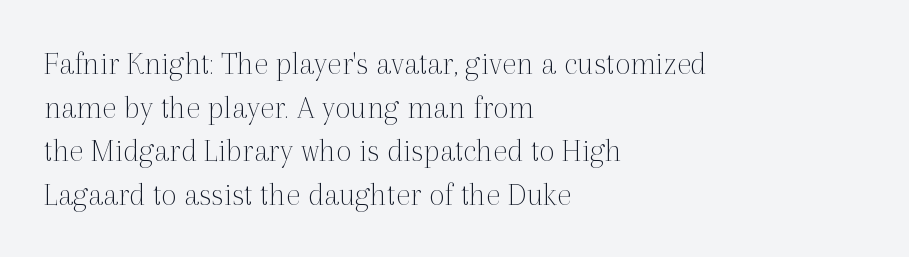
{"serif": "yes", "italic": "no", "bold": "no", "weight": "thin", "width": "normal", "x_height": "medium", "monospaced": "no", "underline": "no", "align": "left", "line_spacing": "normal", "line_spacing_ratio": 1.28, "letter_spacing": "normal", "letter_spacing_em": 0.0, "glyph_px": 34}
